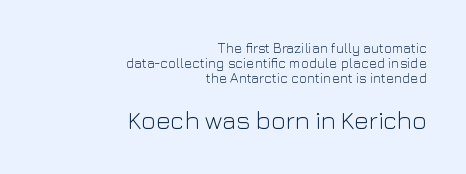
Q: Is the text bold? A: No.
Q: Is the text italic (slanted)? A: No, it is upright.
Q: Is the text underlined? A: No.
Q: How is the paragraph aligned? A: Right-aligned.
Q: Is the spacing between letters normal or unusually wide? A: Normal.
Q: Is the spacing between lines tight, normal or loose? A: Tight.
Q: Which block of text is set in a larger size, the first (top) or the second (bottom)? A: The second (bottom) one.
